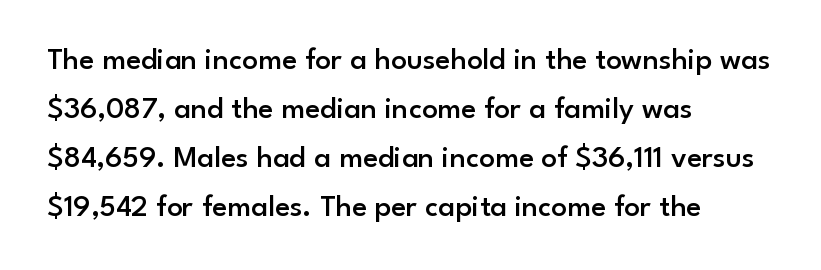
The image shows 31 px semibold sans-serif type, upright; set left-aligned, normal line spacing (1.58x), normal letter spacing, not underlined; low stroke contrast and a small x-height.
